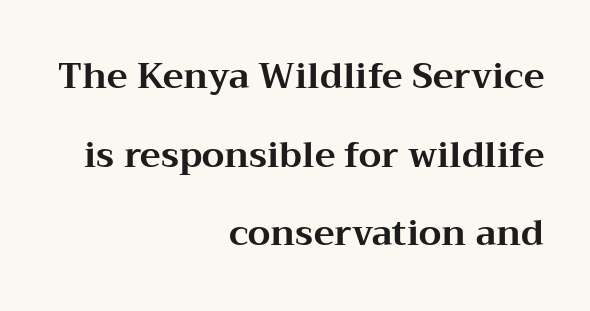
The passage shown is not underscored anywhere. Each word holds together tightly as a unit, with standard inter-letter gaps. The font family rendered here belongs to the serif group. Set as a true bold cut, around the 700 mark. You can tell it's not italic because the verticals are truly vertical. Where is the straight margin? On the right.
